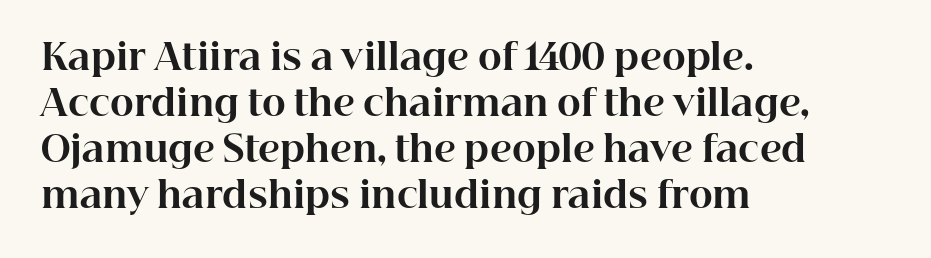
Every character sits straight up, as roman type does. Compared with typical paragraphs, the rows here are spaced about the same. A dark, heavy texture on the line: the type is bold. One-word summary of the alignment: left. The text was rendered using a seriffed face with decorative stroke endings. The letters advance in unequal steps, a hallmark of proportional type.
